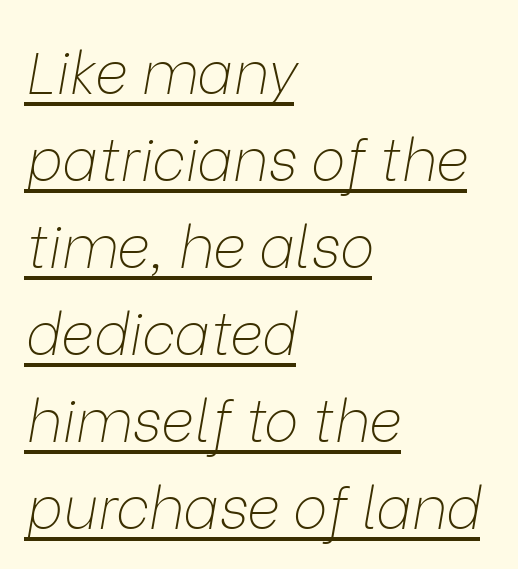
Q: Is the text bold? A: No.
Q: Is the text italic (slanted)? A: Yes, it leans right by about 9 degrees.
Q: Is the text underlined? A: Yes.
Q: How is the paragraph aligned? A: Left-aligned.
Q: Is the spacing between letters normal or unusually wide? A: Normal.
Q: Is the spacing between lines tight, normal or loose? A: Normal.
Q: Width (condensed, normal, or wide)? A: Normal.
Q: Stroke contrast? A: Low.
Q: x-height? A: Medium.
Q: Monospaced? A: No.
